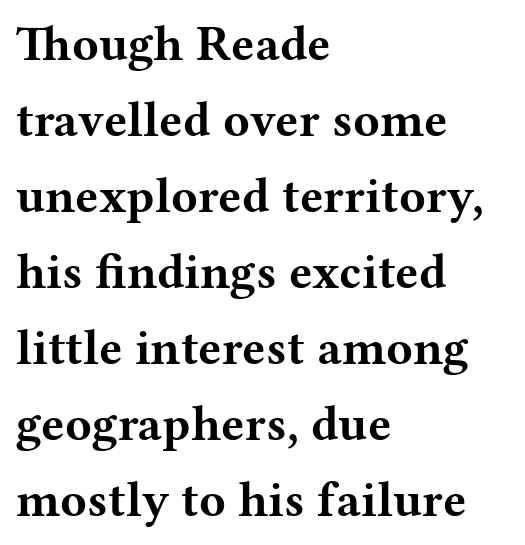
The image shows 49 px bold, wide serif type, upright; set left-aligned, normal line spacing (1.55x), normal letter spacing, not underlined; medium stroke contrast and a medium x-height.
